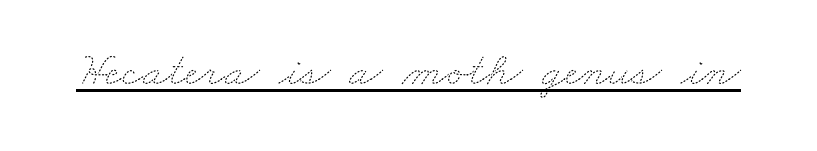
The image shows 48 px thin, wide type; set normal letter spacing, underlined; medium stroke contrast and a small x-height.
